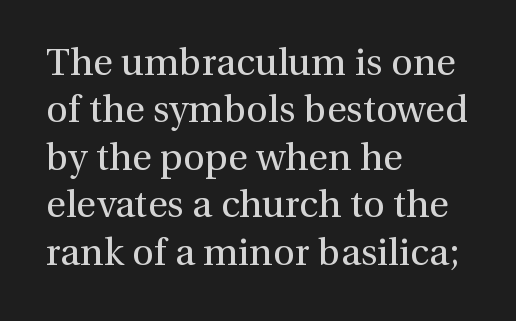
The image shows 38 px regular-weight serif type, upright; set left-aligned, normal line spacing (1.25x), normal letter spacing, not underlined; medium stroke contrast and a medium x-height.
